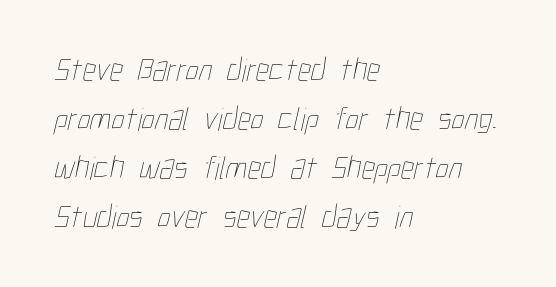
The image shows 33 px thin, condensed type; set left-aligned, normal line spacing (1.48x), normal letter spacing, not underlined; low stroke contrast and a medium x-height.
